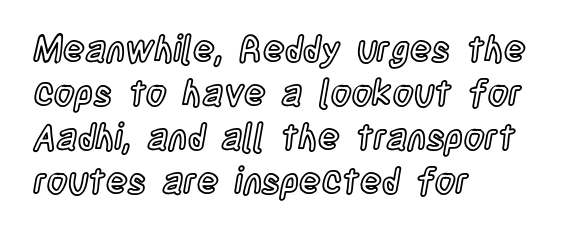
{"width": "condensed", "x_height": "large", "monospaced": "no", "underline": "no", "align": "left", "line_spacing_ratio": 1.22, "letter_spacing": "normal", "letter_spacing_em": 0.0, "glyph_px": 36}
